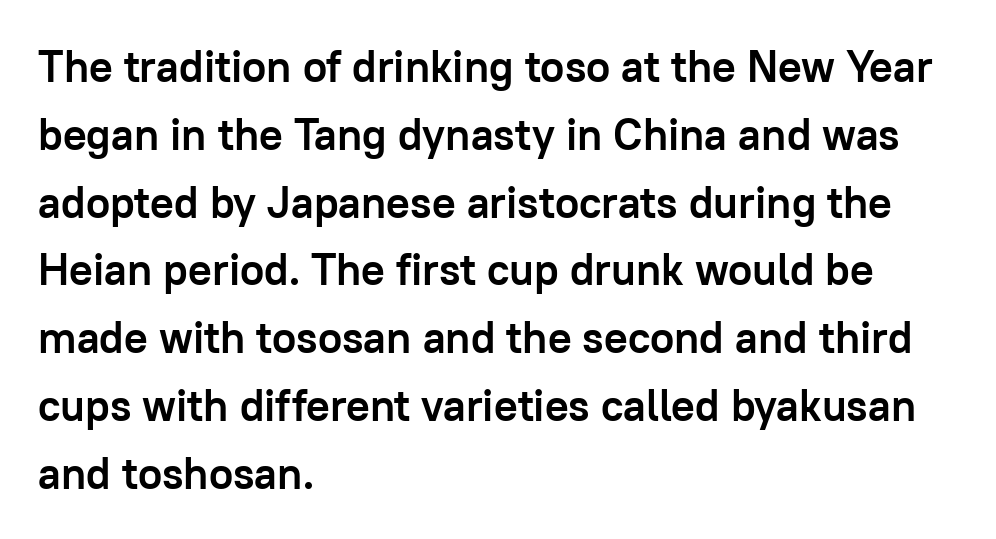
{"serif": "no", "italic": "no", "bold": "yes", "weight": "semibold", "width": "normal", "stroke_contrast": "low", "x_height": "medium", "monospaced": "no", "underline": "no", "align": "left", "line_spacing": "normal", "line_spacing_ratio": 1.54, "letter_spacing": "normal", "letter_spacing_em": 0.0, "glyph_px": 44}
